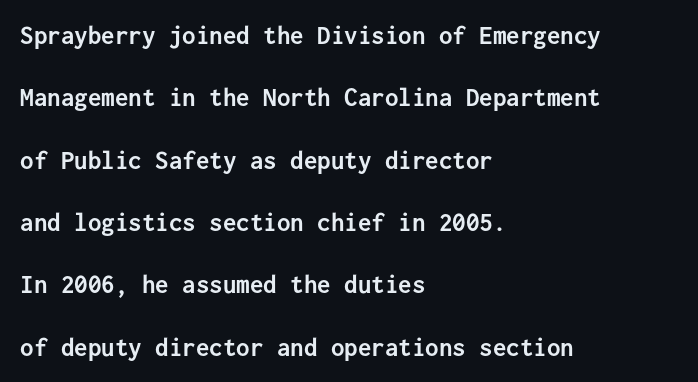
Q: Is the text bold? A: Yes.
Q: Is the text italic (slanted)? A: No, it is upright.
Q: Is the text underlined? A: No.
Q: How is the paragraph aligned? A: Left-aligned.
Q: Is the spacing between letters normal or unusually wide? A: Normal.
Q: Is the spacing between lines tight, normal or loose? A: Loose.
